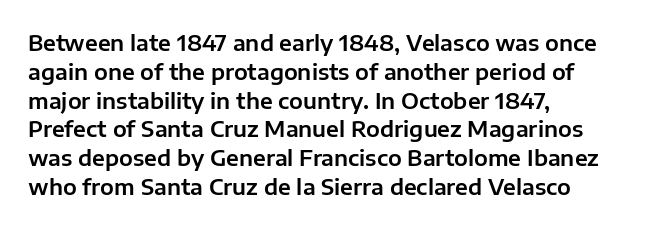
Descender tails drop into unmarked territory. Horizontal alignment here is leftward, the default for most running prose. Does extra space separate the letters? No, they use regular spacing. Upright lettering throughout. Evenly set lines give the paragraph a standard silhouette.
